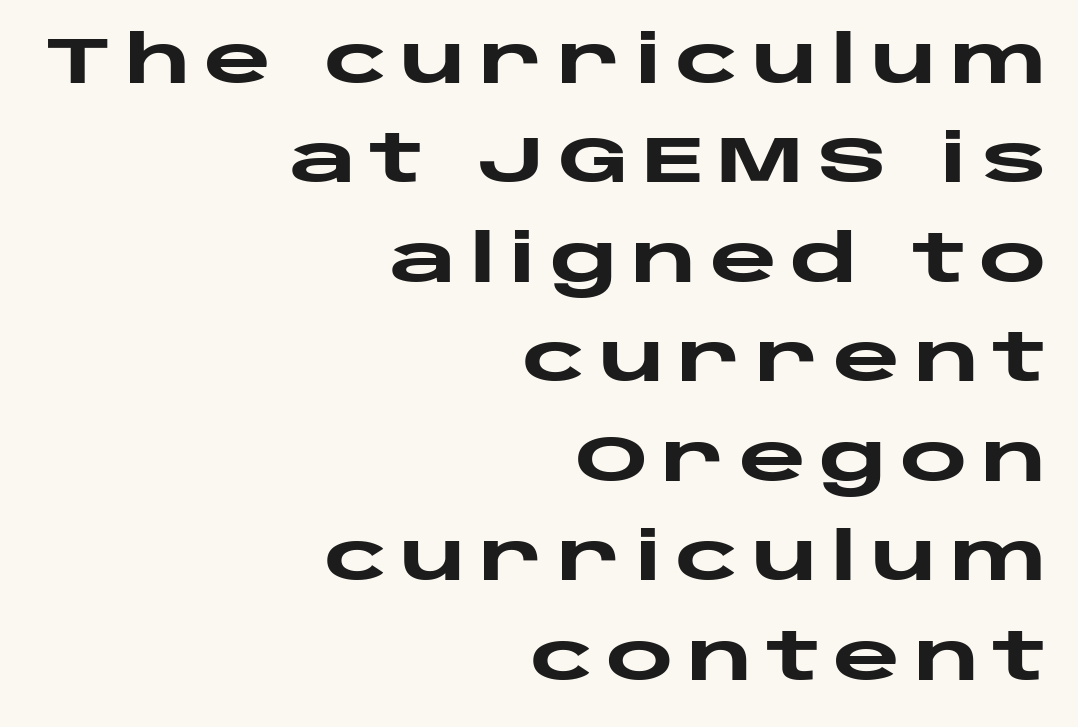
In CSS terms this would be text-align: right. Classification — sans serif. Horizontal bands of white between lines are of average thickness. Observe the wide spacing: letters keep a clear distance from each other. On the weight axis this lands at bold, roughly 700.
